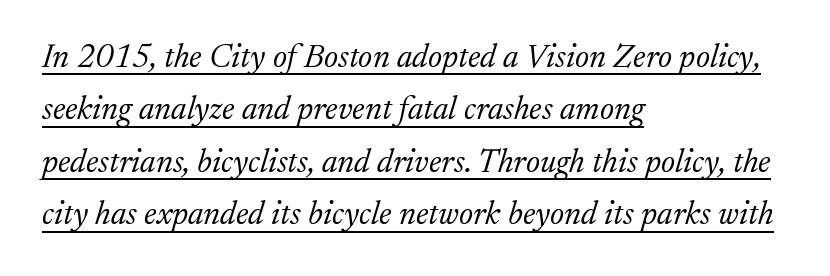
Q: Is the text bold? A: No.
Q: Is the text italic (slanted)? A: Yes, it leans right by about 17 degrees.
Q: Is the typeface a serif or a sans-serif typeface? A: Serif.
Q: Is the text underlined? A: Yes.
Q: How is the paragraph aligned? A: Left-aligned.
Q: Is the spacing between letters normal or unusually wide? A: Normal.
Q: Is the spacing between lines tight, normal or loose? A: Normal.
Q: Width (condensed, normal, or wide)? A: Normal.
Q: Stroke contrast? A: Low.
Q: x-height? A: Medium.
Q: Monospaced? A: No.
